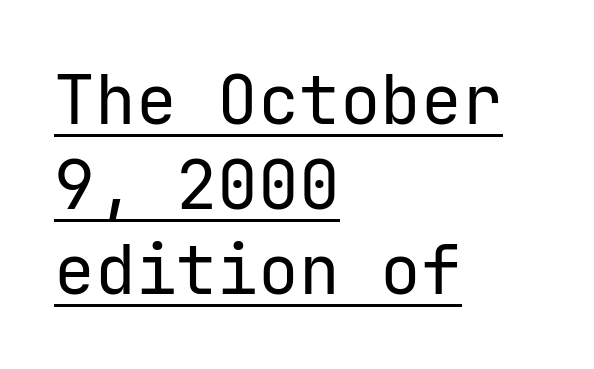
Notice how a bar underscores the lettering throughout. Posture: upright roman. The block of text has a typical density, with ordinary space between rows. Here the designer chose a console-style face with uniform glyph widths.
